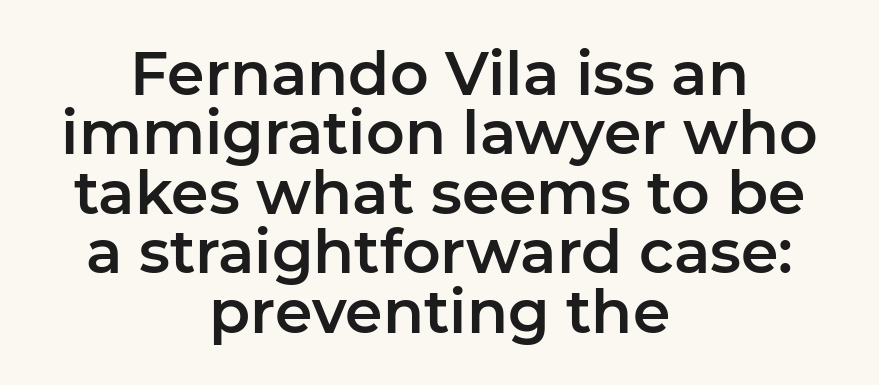
Italic: no, the glyphs are upright roman. Regarding leading, the lines here are crowded together. The font family rendered here belongs to the sans-serif group. These lines are rendered in a variable-pitch font.
